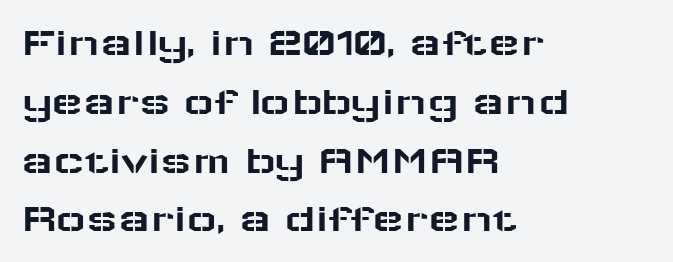
Note: no serifs on the glyphs. A student would call this left alignment; a typographer would say flush left, rag right. The tracking reads as untouched default to a designer's eye. Descenders are the only things crossing below the line. Normally led — the rows are evenly, conventionally spaced.
